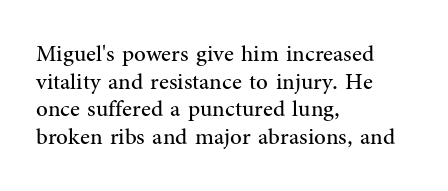
{"italic": "no", "bold": "no", "underline": "no", "align": "left", "line_spacing_ratio": 1.2, "letter_spacing": "normal", "letter_spacing_em": 0.0, "glyph_px": 23}
